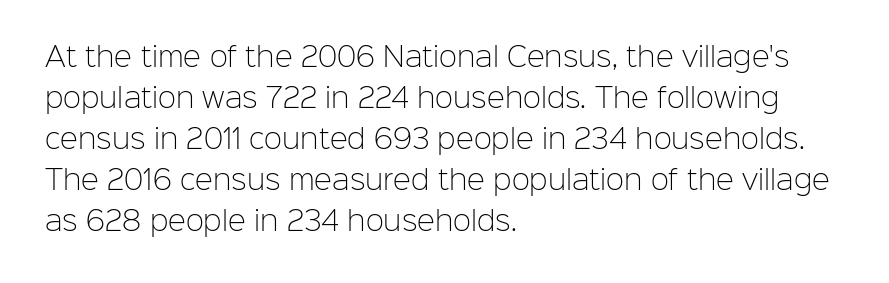
The image shows 27 px text type, upright; set left-aligned, normal line spacing (1.52x), normal letter spacing, not underlined.
